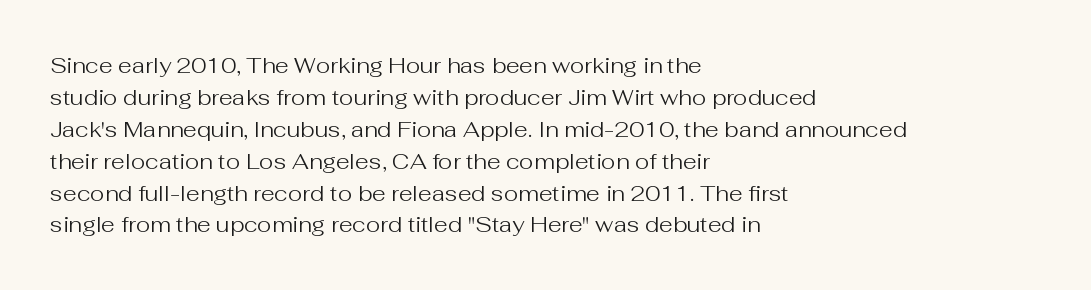
{"italic": "no", "bold": "no", "underline": "no", "align": "left", "line_spacing": "normal", "line_spacing_ratio": 1.45, "letter_spacing": "normal", "letter_spacing_em": 0.0, "glyph_px": 22}
